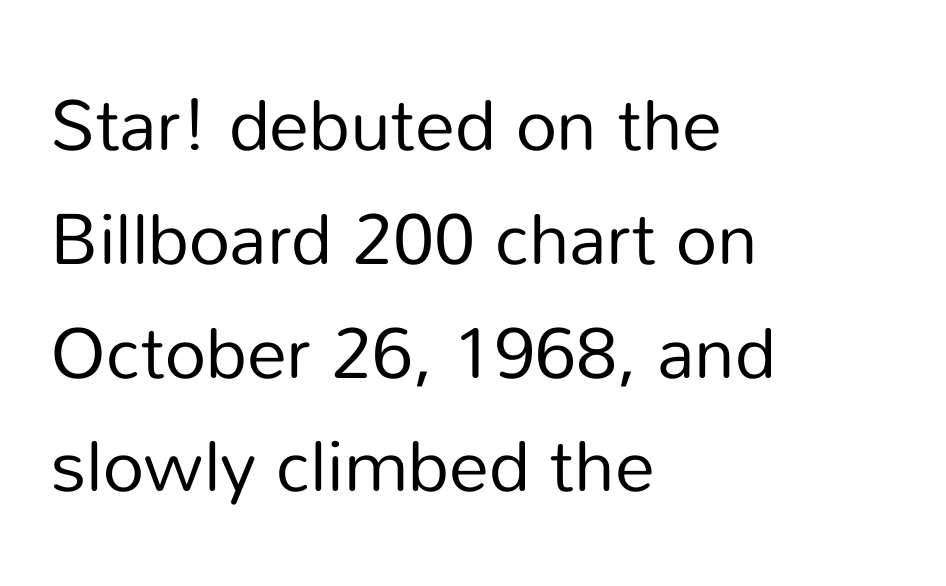
The image shows 72 px regular-weight sans-serif type, upright; set left-aligned, normal line spacing (1.58x), normal letter spacing, not underlined; low stroke contrast and a medium x-height.
